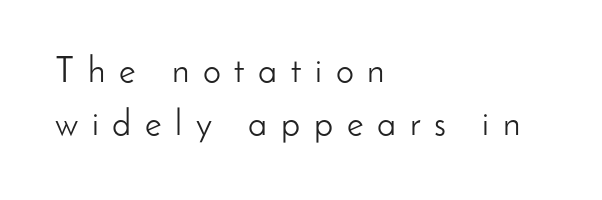
{"serif": "no", "italic": "no", "bold": "no", "weight": "light", "width": "normal", "stroke_contrast": "low", "x_height": "small", "monospaced": "no", "underline": "no", "align": "left", "line_spacing": "normal", "line_spacing_ratio": 1.48, "letter_spacing": "wide", "letter_spacing_em": 0.38, "glyph_px": 36}
